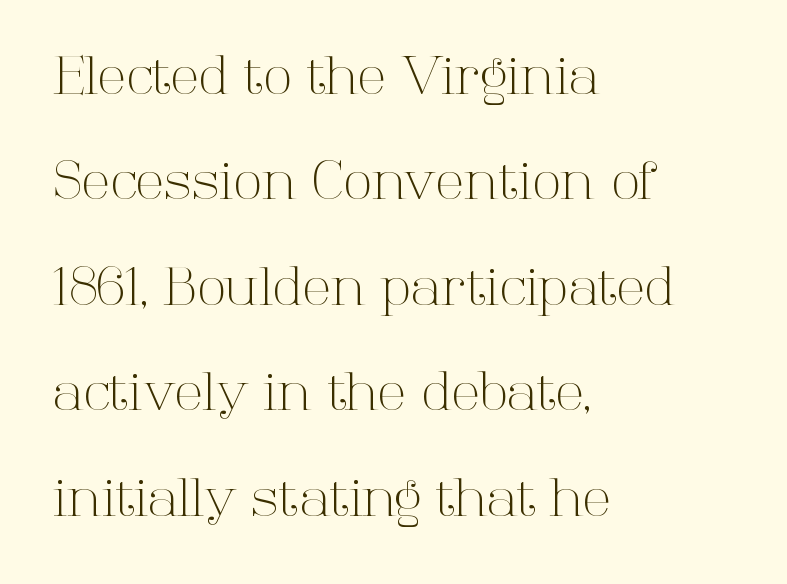
The image shows 53 px light serif type, upright; set left-aligned, loose line spacing (1.99x), normal letter spacing, not underlined; high stroke contrast and a medium x-height.
